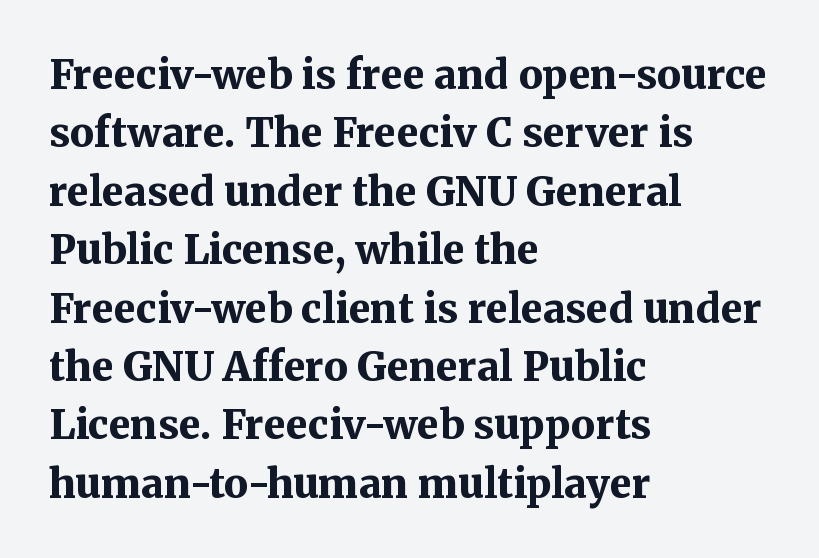
Q: Is the text bold? A: Yes.
Q: Is the text italic (slanted)? A: No, it is upright.
Q: Is the typeface a serif or a sans-serif typeface? A: Serif.
Q: Is the text underlined? A: No.
Q: How is the paragraph aligned? A: Left-aligned.
Q: Is the spacing between letters normal or unusually wide? A: Normal.
Q: Is the spacing between lines tight, normal or loose? A: Normal.
Q: Width (condensed, normal, or wide)? A: Normal.
Q: Stroke contrast? A: Medium.
Q: x-height? A: Medium.
Q: Monospaced? A: No.
